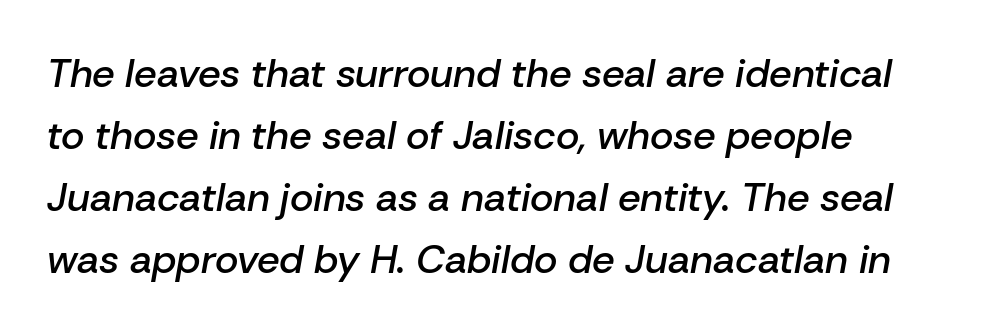
{"italic": "yes", "lean": "right", "slant_degrees": 10, "bold": "semi", "weight": "semibold", "width": "normal", "stroke_contrast": "low", "x_height": "medium", "monospaced": "no", "underline": "no", "line_spacing": "normal", "line_spacing_ratio": 1.55, "letter_spacing": "normal", "letter_spacing_em": 0.0, "glyph_px": 40}
